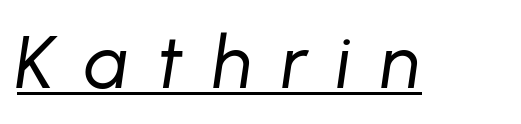
Each letter keeps its own natural width here, so spacing adapts to shape. Letters have the restrained weight of plain body copy at most. The whole block is typeset with a tilt. Characters follow at a spacing far wider than the type designer built in. The rendering uses the underline text-decoration.
